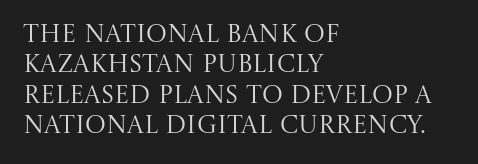
The image shows 25 px text type, upright; set left-aligned, line spacing 1.22x, normal letter spacing, not underlined.
